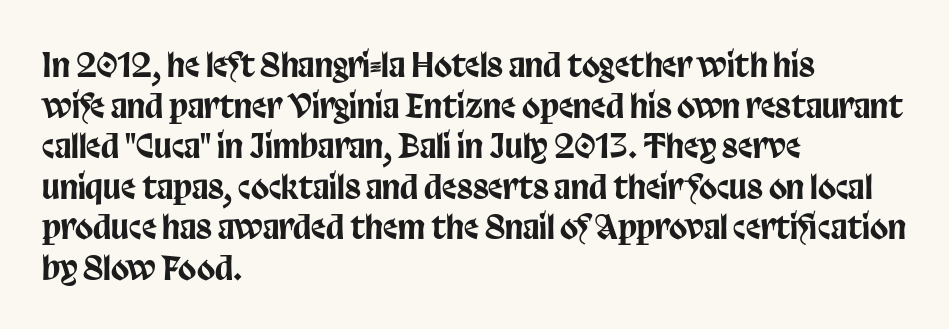
Q: Is the text italic (slanted)? A: No, it is upright.
Q: Is the typeface a serif or a sans-serif typeface? A: Sans-serif.
Q: Is the text underlined? A: No.
Q: How is the paragraph aligned? A: Left-aligned.
Q: Is the spacing between letters normal or unusually wide? A: Normal.
Q: Width (condensed, normal, or wide)? A: Condensed.
Q: Stroke contrast? A: Low.
Q: x-height? A: Large.
Q: Monospaced? A: No.
